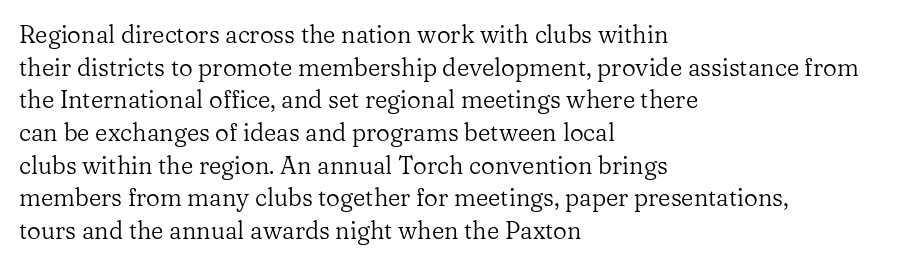
Plain, unruled lines of type. Ordinary non-slanted type is in use. Does extra space separate the letters? No, they use regular spacing. This is not heavy type; no bold has been used. These lines sit exactly where default settings would place them. Reading down the block, your eye returns to a fixed left position each line.
